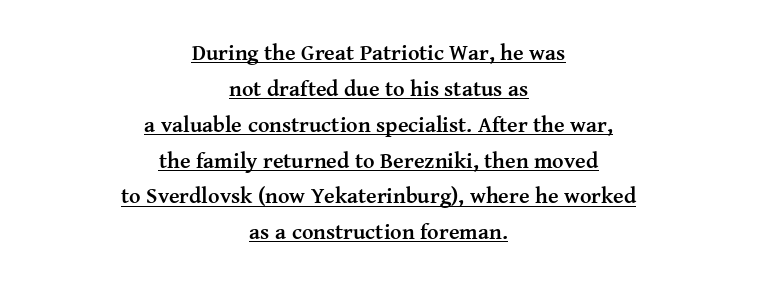
{"italic": "no", "bold": "yes", "underline": "yes", "align": "center", "line_spacing": "normal", "line_spacing_ratio": 1.63, "letter_spacing": "normal", "letter_spacing_em": 0.0, "glyph_px": 22}
